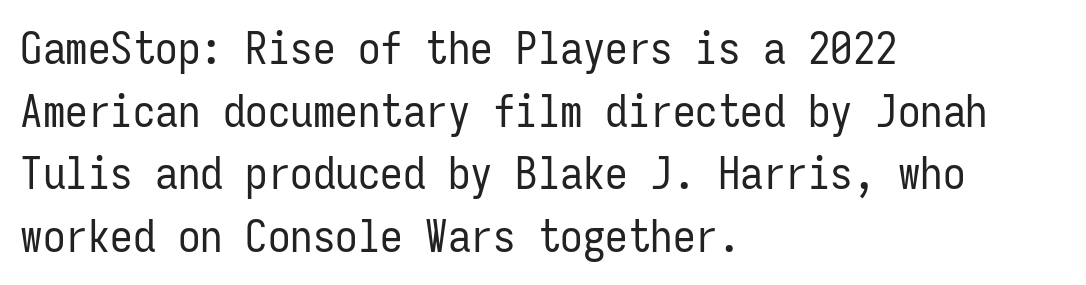
Q: Is the text bold? A: No.
Q: Is the text italic (slanted)? A: No, it is upright.
Q: Is the typeface a serif or a sans-serif typeface? A: Sans-serif.
Q: Is the text underlined? A: No.
Q: How is the paragraph aligned? A: Left-aligned.
Q: Is the spacing between letters normal or unusually wide? A: Normal.
Q: Is the spacing between lines tight, normal or loose? A: Normal.
Q: Width (condensed, normal, or wide)? A: Condensed.
Q: Stroke contrast? A: Low.
Q: x-height? A: Medium.
Q: Monospaced? A: Yes.
